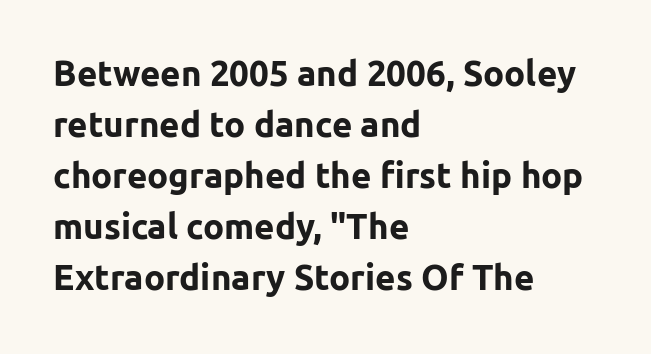
What's the leading like? Ordinary, nothing unusual. Pretty heavy lettering here — definitely bold. Serif or sans? Sans — the stroke terminals are bare. Do the characters align in a grid? No, the font is proportional. These lines are set flush left with a ragged right edge. No word sits above an underline.
